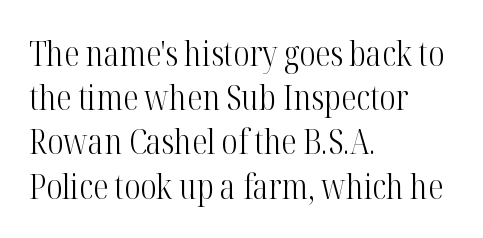
{"serif": "yes", "italic": "no", "bold": "no", "weight": "light", "width": "condensed", "stroke_contrast": "high", "x_height": "medium", "monospaced": "no", "underline": "no", "align": "left", "line_spacing": "normal", "line_spacing_ratio": 1.3, "letter_spacing": "normal", "letter_spacing_em": 0.0, "glyph_px": 34}
